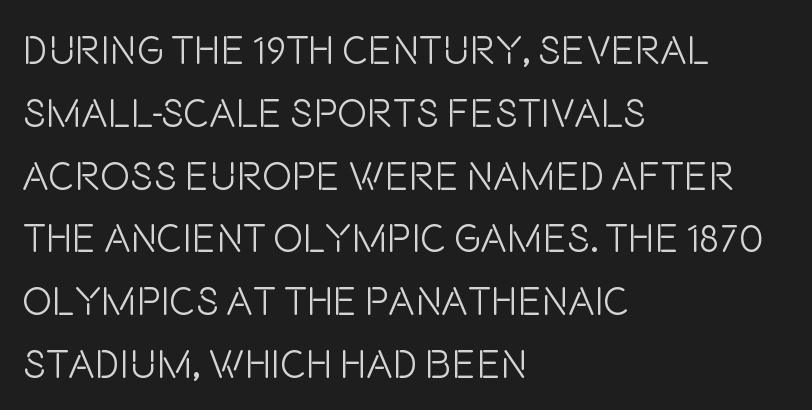
A sans-serif font was chosen for this passage. Is this a heavy cut? Hardly; it is regular or lighter. The gap between lines stays unmarked. The specimen reads as upright at a glance. Here the glyphs are tracked normally, forming tight word shapes. Where is the straight margin? On the left.
